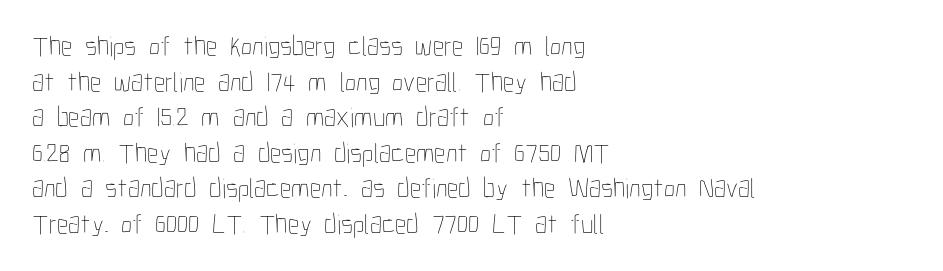
{"italic": "no", "bold": "no", "weight": "thin", "width": "condensed", "stroke_contrast": "low", "x_height": "medium", "monospaced": "no", "underline": "no", "align": "left", "line_spacing": "normal", "line_spacing_ratio": 1.27, "letter_spacing": "normal", "letter_spacing_em": 0.0, "glyph_px": 28}
